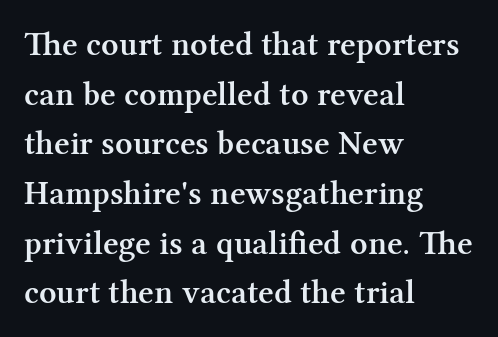
The glyphs in this specimen are seriffed. One-word summary of the alignment: left. The passage shown stacks its lines at a standard gap. A typesetter would call this proportional, since set widths differ per character. Standard letterfit; no display-style spreading of the glyphs.
